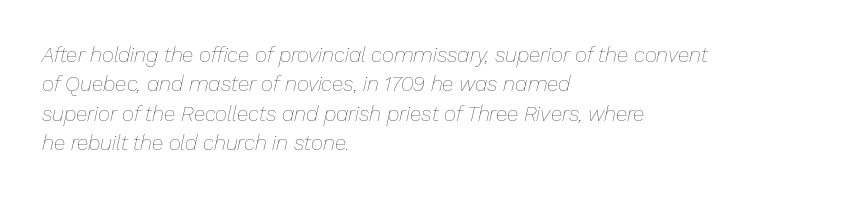
No heavy texture on the line: the type isn't bold. Bare-footed words on every line. Standard letterfit; no display-style spreading of the glyphs. Caption: multi-line text, flush left, ragged right. Compared with ordinary roman type, these characters are visibly tilted. Reading down the column, the eye jumps a familiar distance to each next line.
